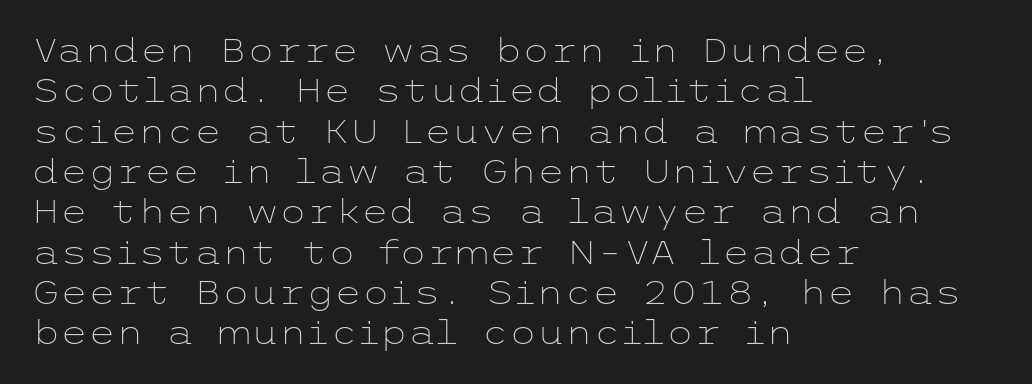
I'd call this a sans setting — the letters go barefoot. No heavy texture on the line: the type isn't bold. Tall strokes in this sample are plumb rather than angled. Spacing between characters is what you'd get straight out of the box.
